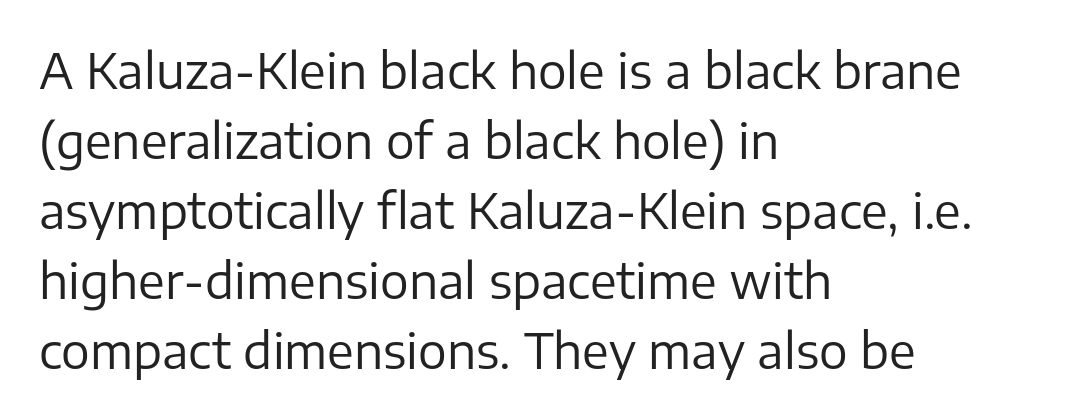
Q: Is the text bold? A: No.
Q: Is the text italic (slanted)? A: No, it is upright.
Q: Is the typeface a serif or a sans-serif typeface? A: Sans-serif.
Q: Is the text underlined? A: No.
Q: How is the paragraph aligned? A: Left-aligned.
Q: Is the spacing between letters normal or unusually wide? A: Normal.
Q: Is the spacing between lines tight, normal or loose? A: Normal.
Q: Width (condensed, normal, or wide)? A: Normal.
Q: Stroke contrast? A: Low.
Q: x-height? A: Medium.
Q: Monospaced? A: No.
